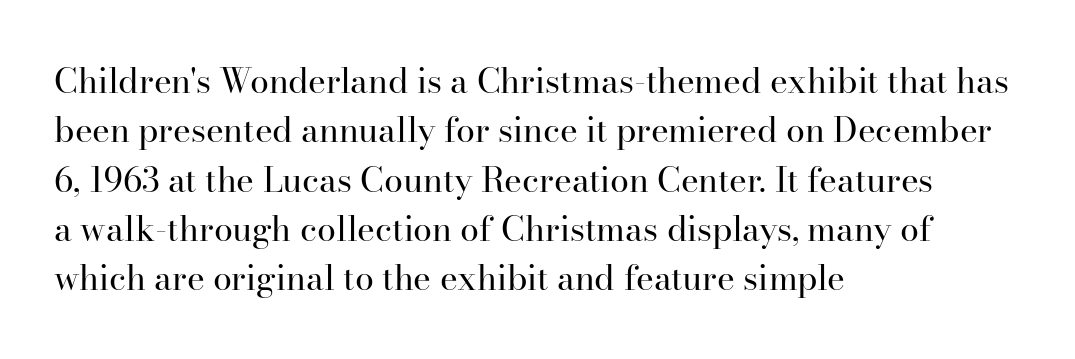
The image shows 34 px regular-weight serif type, upright; set left-aligned, normal line spacing (1.45x), normal letter spacing, not underlined; high stroke contrast and a small x-height.
